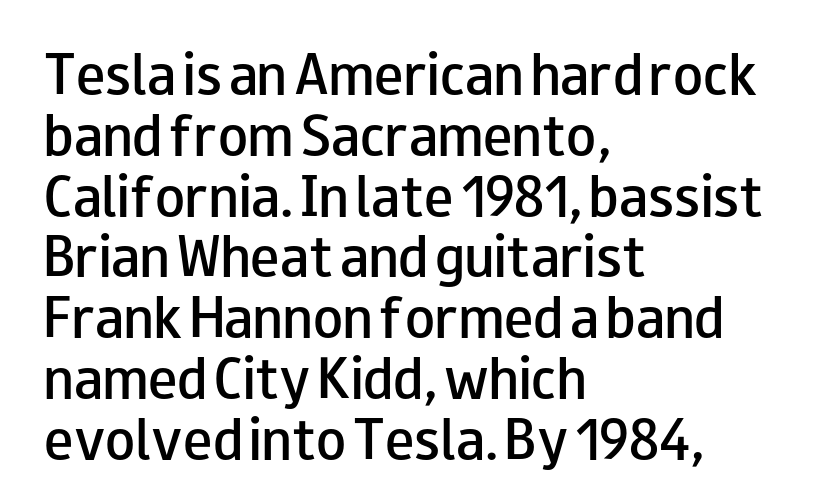
Q: Is the text bold? A: Semi-bold.
Q: Is the text italic (slanted)? A: No, it is upright.
Q: Is the typeface a serif or a sans-serif typeface? A: Sans-serif.
Q: Is the text underlined? A: No.
Q: How is the paragraph aligned? A: Left-aligned.
Q: Is the spacing between letters normal or unusually wide? A: Normal.
Q: Width (condensed, normal, or wide)? A: Wide.
Q: Stroke contrast? A: Low.
Q: x-height? A: Small.
Q: Monospaced? A: No.
